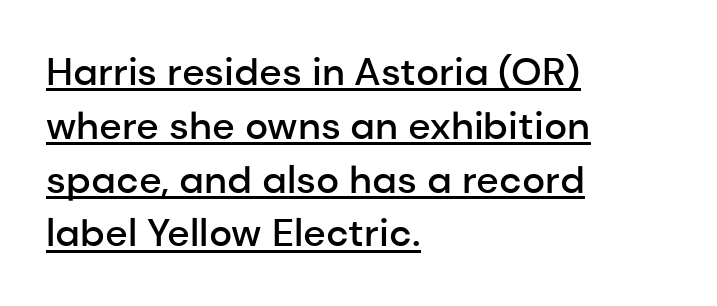
Q: Is the text bold? A: Semi-bold.
Q: Is the text italic (slanted)? A: No, it is upright.
Q: Is the typeface a serif or a sans-serif typeface? A: Sans-serif.
Q: Is the text underlined? A: Yes.
Q: How is the paragraph aligned? A: Left-aligned.
Q: Is the spacing between letters normal or unusually wide? A: Normal.
Q: Is the spacing between lines tight, normal or loose? A: Normal.
Q: Width (condensed, normal, or wide)? A: Normal.
Q: Stroke contrast? A: Low.
Q: x-height? A: Medium.
Q: Monospaced? A: No.
